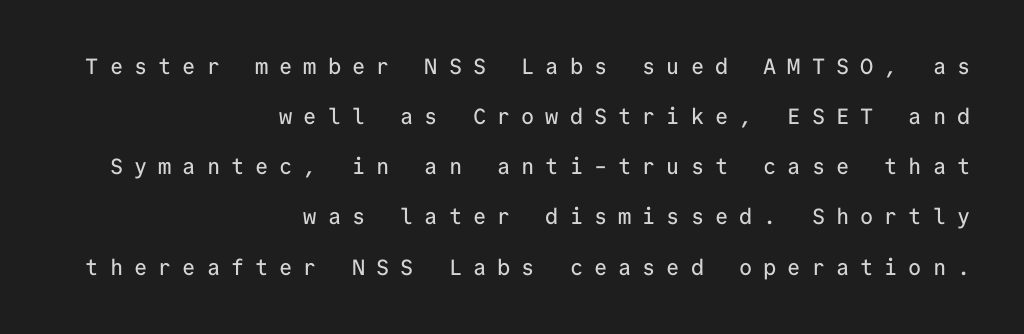
{"italic": "no", "underline": "no", "align": "right", "line_spacing": "loose", "line_spacing_ratio": 2.28, "letter_spacing": "wide", "letter_spacing_em": 0.5, "glyph_px": 22}
